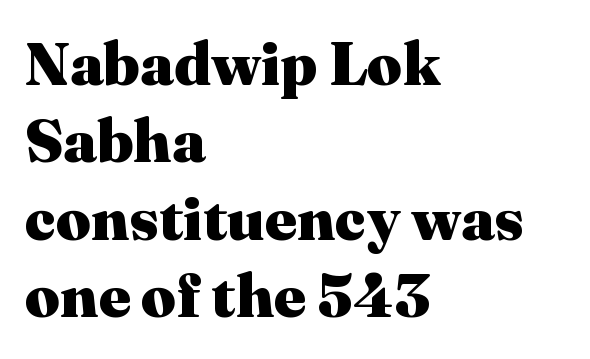
This sample keeps an unexceptional amount of space between lines. A roman cut, with each character standing at attention. Each row of text sits above clean, open space. The font family rendered here belongs to the serif group.
